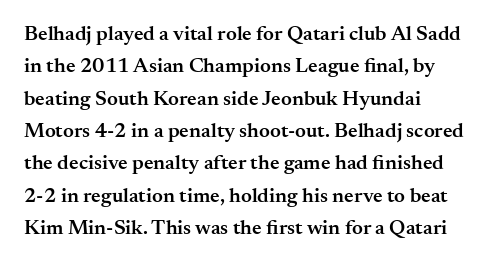
{"italic": "no", "bold": "semi", "underline": "no", "align": "left", "line_spacing": "normal", "line_spacing_ratio": 1.54, "letter_spacing": "normal", "letter_spacing_em": 0.0, "glyph_px": 21}
